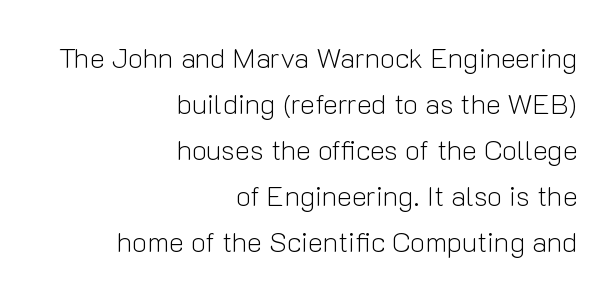
Check the space under the baseline: it is left empty. The lettering stays uniformly vertical, giving the passage a roman look. Each letter keeps its own natural width here, so spacing adapts to shape. The face looks like a standard text weight, possibly lighter. Typeset ragged left — the right edge is the straight one. Each letter's strokes conclude bluntly, with no projecting serifs.
